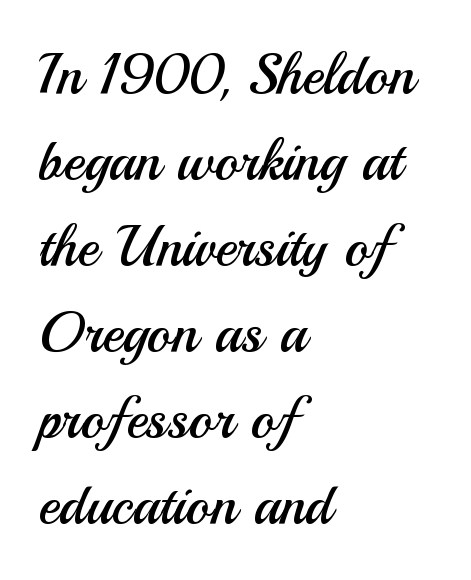
Q: Is the text bold? A: No.
Q: Is the text italic (slanted)? A: Yes.
Q: Is the typeface a serif or a sans-serif typeface? A: Sans-serif.
Q: Is the text underlined? A: No.
Q: How is the paragraph aligned? A: Left-aligned.
Q: Is the spacing between letters normal or unusually wide? A: Normal.
Q: Is the spacing between lines tight, normal or loose? A: Normal.
Q: Width (condensed, normal, or wide)? A: Normal.
Q: Stroke contrast? A: Medium.
Q: x-height? A: Small.
Q: Monospaced? A: No.
